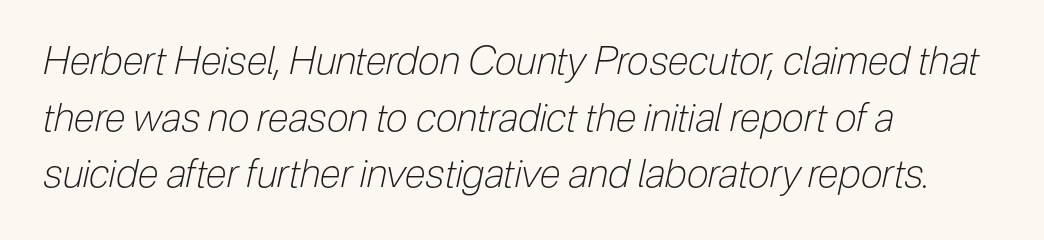
{"italic": "yes", "lean": "right", "slant_degrees": 12, "bold": "no", "weight": "light", "width": "condensed", "stroke_contrast": "low", "x_height": "medium", "monospaced": "no", "underline": "no", "align": "left", "line_spacing": "normal", "line_spacing_ratio": 1.45, "letter_spacing": "normal", "letter_spacing_em": 0.0, "glyph_px": 39}
